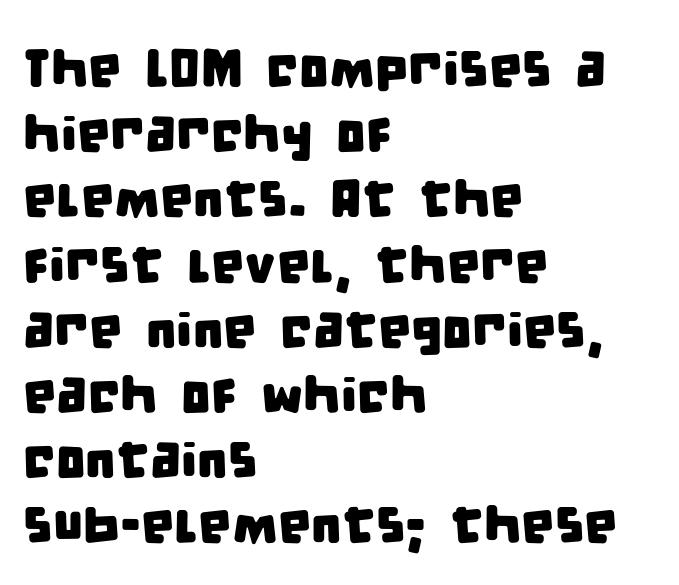
The rendering shows plain stroke endings on the letterforms — a sans-serif design. The letters advance in unequal steps, a hallmark of proportional type. Every row of glyphs begins at an identical x-position on the left. Tracking value appears to be zero — textbook default spacing. Rule under the text: the space is simply empty.
